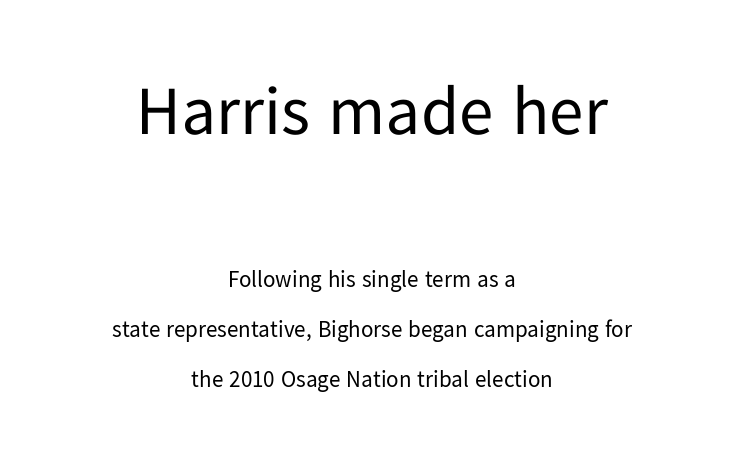
Q: Is the text bold? A: No.
Q: Is the text italic (slanted)? A: No, it is upright.
Q: Is the typeface a serif or a sans-serif typeface? A: Sans-serif.
Q: Is the text underlined? A: No.
Q: How is the paragraph aligned? A: Centered.
Q: Is the spacing between letters normal or unusually wide? A: Normal.
Q: Is the spacing between lines tight, normal or loose? A: Loose.
Q: Which block of text is set in a larger size, the first (top) or the second (bottom)? A: The first (top) one.
Q: Width (condensed, normal, or wide)? A: Normal.
Q: Stroke contrast? A: Low.
Q: x-height? A: Medium.
Q: Monospaced? A: No.
